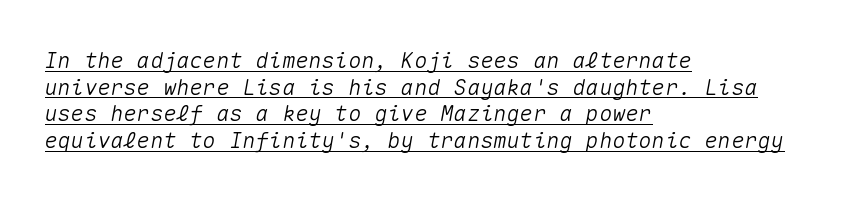
Q: Is the text italic (slanted)? A: Yes, it leans right by about 10 degrees.
Q: Is the text underlined? A: Yes.
Q: How is the paragraph aligned? A: Left-aligned.
Q: Is the spacing between letters normal or unusually wide? A: Normal.
